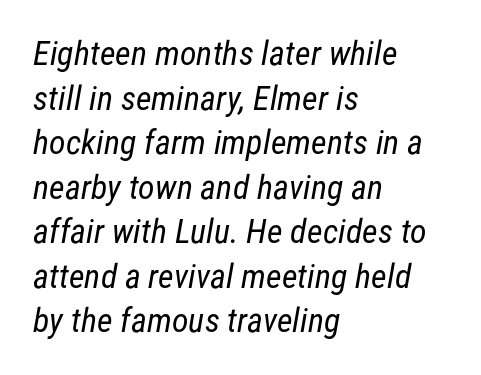
Q: Is the text bold? A: No.
Q: Is the typeface a serif or a sans-serif typeface? A: Sans-serif.
Q: Is the text underlined? A: No.
Q: How is the paragraph aligned? A: Left-aligned.
Q: Is the spacing between letters normal or unusually wide? A: Normal.
Q: Is the spacing between lines tight, normal or loose? A: Normal.
Q: Width (condensed, normal, or wide)? A: Condensed.
Q: Stroke contrast? A: Low.
Q: x-height? A: Medium.
Q: Monospaced? A: No.
